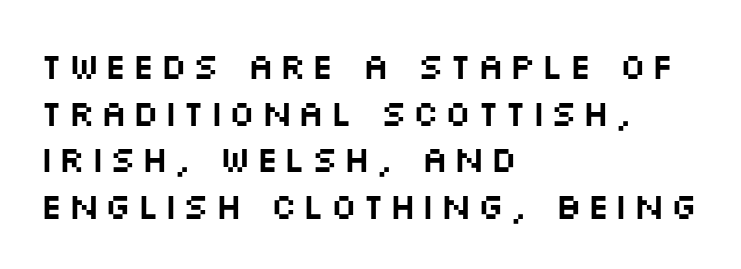
The image shows 37 px wide sans-serif type, upright; set left-aligned, normal line spacing (1.26x), not underlined; medium stroke contrast and a large x-height.
